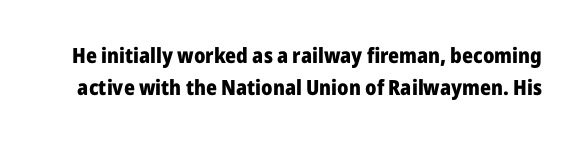
Q: Is the text bold? A: Yes.
Q: Is the text italic (slanted)? A: No, it is upright.
Q: Is the text underlined? A: No.
Q: Is the spacing between letters normal or unusually wide? A: Normal.
Q: Is the spacing between lines tight, normal or loose? A: Normal.
